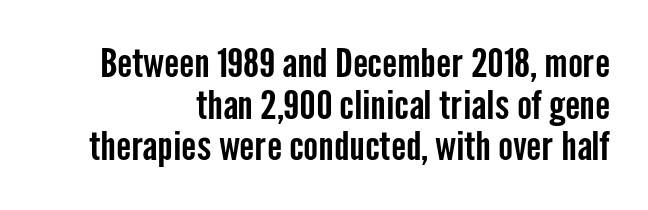
Q: Is the text italic (slanted)? A: No, it is upright.
Q: Is the typeface a serif or a sans-serif typeface? A: Sans-serif.
Q: Is the text underlined? A: No.
Q: How is the paragraph aligned? A: Right-aligned.
Q: Is the spacing between letters normal or unusually wide? A: Normal.
Q: Is the spacing between lines tight, normal or loose? A: Tight.
Q: Width (condensed, normal, or wide)? A: Condensed.
Q: Stroke contrast? A: Low.
Q: x-height? A: Medium.
Q: Monospaced? A: No.
